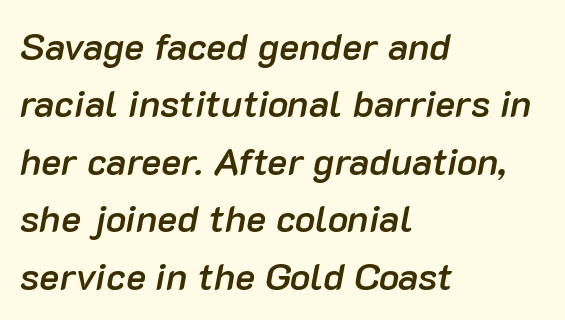
The image shows 38 px semibold type, italic (leaning right); set left-aligned, normal line spacing (1.51x), normal letter spacing, not underlined; low stroke contrast and a medium x-height.
